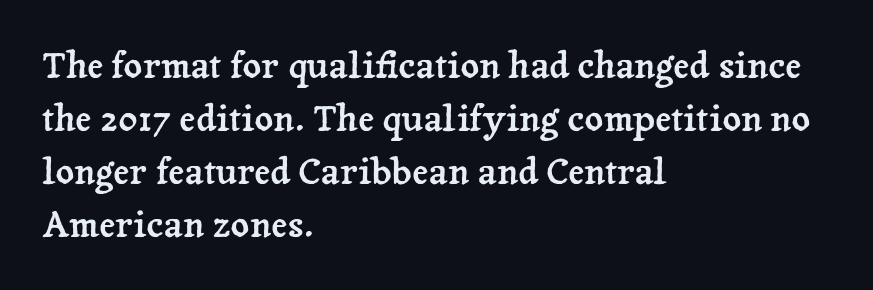
Q: Is the text italic (slanted)? A: No, it is upright.
Q: Is the typeface a serif or a sans-serif typeface? A: Serif.
Q: Is the text underlined? A: No.
Q: How is the paragraph aligned? A: Left-aligned.
Q: Is the spacing between letters normal or unusually wide? A: Normal.
Q: Is the spacing between lines tight, normal or loose? A: Normal.
Q: Width (condensed, normal, or wide)? A: Normal.
Q: Stroke contrast? A: Low.
Q: x-height? A: Medium.
Q: Monospaced? A: No.
